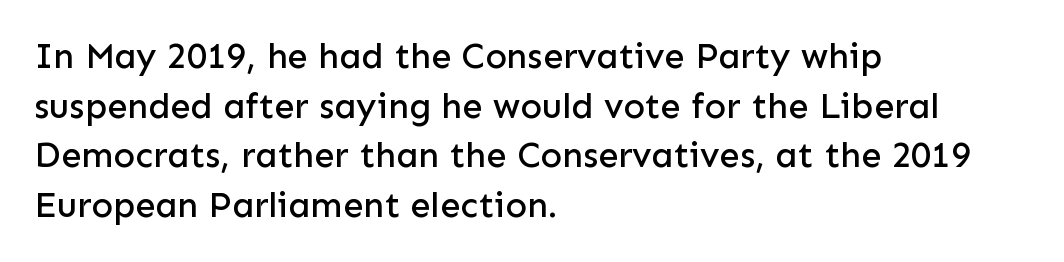
Q: Is the text italic (slanted)? A: No, it is upright.
Q: Is the typeface a serif or a sans-serif typeface? A: Sans-serif.
Q: Is the text underlined? A: No.
Q: How is the paragraph aligned? A: Left-aligned.
Q: Is the spacing between letters normal or unusually wide? A: Normal.
Q: Is the spacing between lines tight, normal or loose? A: Normal.
Q: Width (condensed, normal, or wide)? A: Normal.
Q: Stroke contrast? A: Low.
Q: x-height? A: Medium.
Q: Monospaced? A: No.
